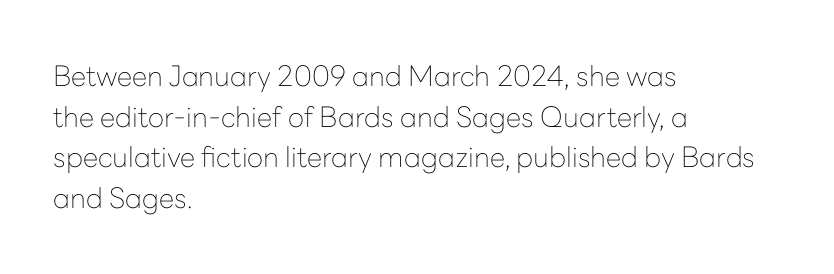
{"serif": "no", "italic": "no", "bold": "no", "weight": "thin", "width": "normal", "stroke_contrast": "low", "x_height": "medium", "monospaced": "no", "underline": "no", "align": "left", "line_spacing": "normal", "line_spacing_ratio": 1.45, "letter_spacing": "normal", "letter_spacing_em": 0.0, "glyph_px": 28}
